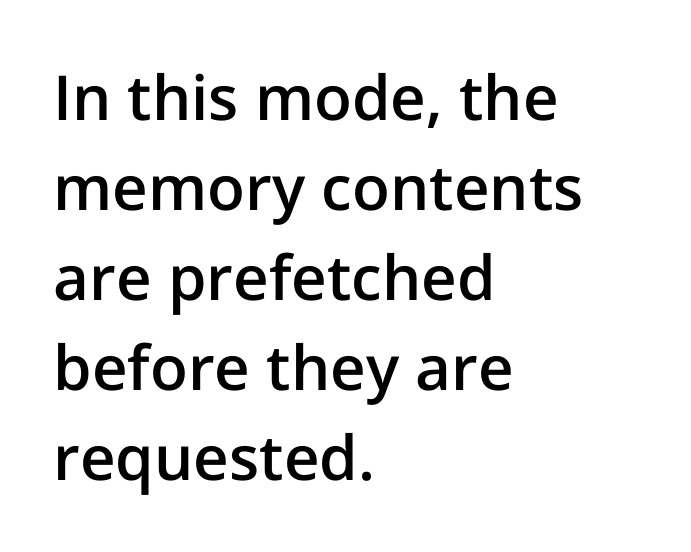
The image shows 62 px semibold sans-serif type, upright; set left-aligned, normal line spacing (1.45x), normal letter spacing, not underlined; low stroke contrast and a medium x-height.
